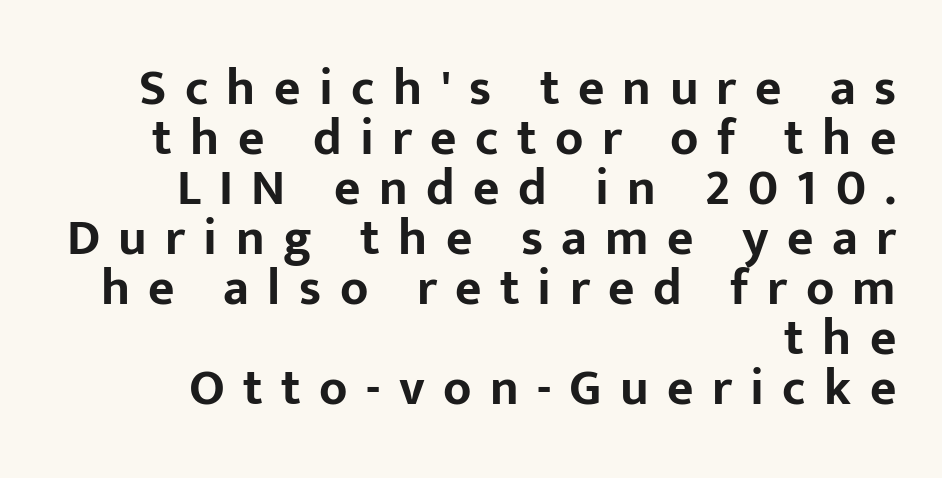
Here the designer chose a conventional face with non-uniform glyph widths. Lines of text with bare space underneath. If you measured baseline to baseline, you'd find a short distance. How are the letters spaced? Widely, with obvious added tracking. The strokes are fattened all the way to bold.
